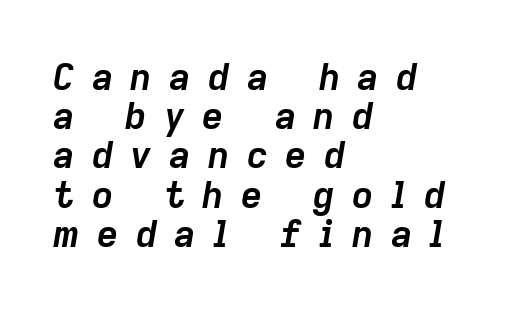
The image shows 37 px semibold type, italic (leaning right); set left-aligned, tight line spacing (1.06x), unusually wide letter spacing (+0.47 em), not underlined; low stroke contrast and a medium x-height.
